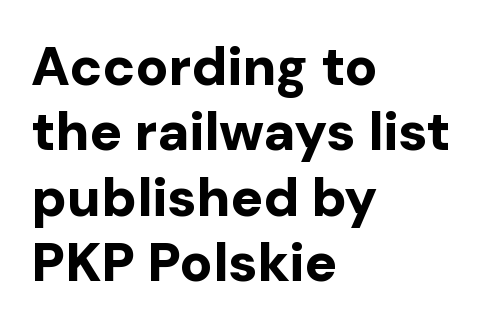
Q: Is the text bold? A: Yes.
Q: Is the text italic (slanted)? A: No, it is upright.
Q: Is the typeface a serif or a sans-serif typeface? A: Sans-serif.
Q: Is the text underlined? A: No.
Q: How is the paragraph aligned? A: Left-aligned.
Q: Is the spacing between letters normal or unusually wide? A: Normal.
Q: Width (condensed, normal, or wide)? A: Normal.
Q: Stroke contrast? A: Low.
Q: x-height? A: Medium.
Q: Monospaced? A: No.
